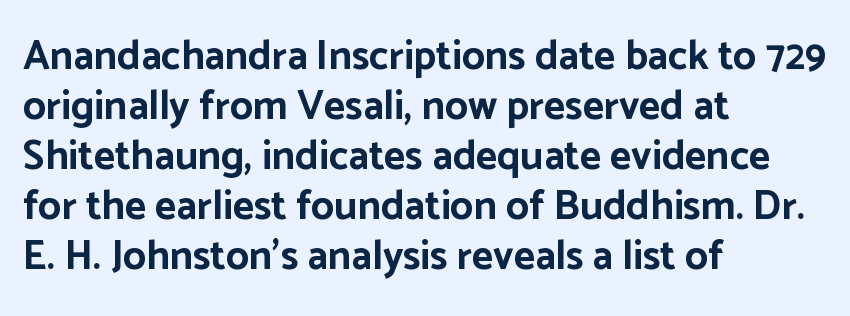
{"serif": "no", "italic": "no", "bold": "yes", "weight": "bold", "width": "normal", "stroke_contrast": "low", "x_height": "medium", "monospaced": "no", "underline": "no", "align": "left", "line_spacing_ratio": 1.22, "letter_spacing": "normal", "letter_spacing_em": 0.0, "glyph_px": 41}
